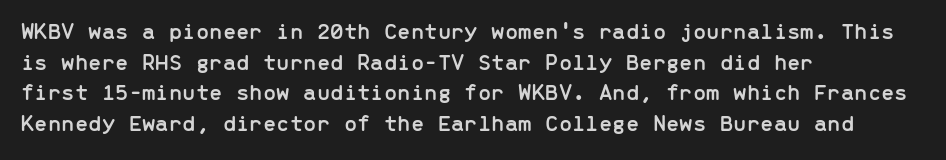
The image shows 24 px text type, upright; set left-aligned, normal line spacing (1.28x), normal letter spacing, not underlined.
